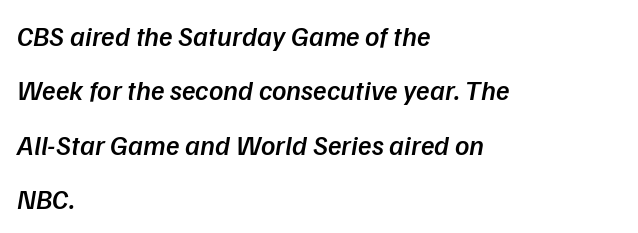
Q: Is the text bold? A: Semi-bold.
Q: Is the text italic (slanted)? A: Yes, it leans right by about 9 degrees.
Q: Is the text underlined? A: No.
Q: How is the paragraph aligned? A: Left-aligned.
Q: Is the spacing between letters normal or unusually wide? A: Normal.
Q: Is the spacing between lines tight, normal or loose? A: Loose.
Q: Width (condensed, normal, or wide)? A: Normal.
Q: Stroke contrast? A: Low.
Q: x-height? A: Medium.
Q: Monospaced? A: No.
